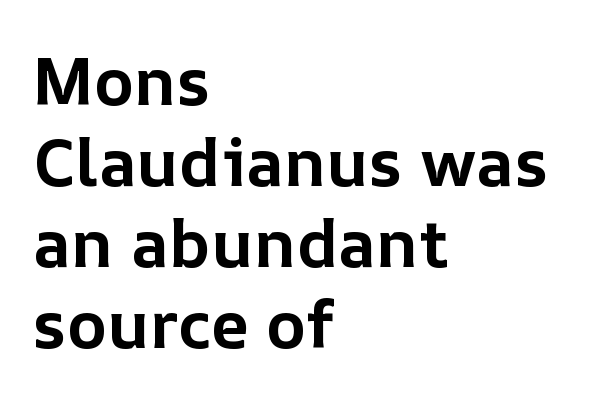
The passage is arranged the way most books set body copy — flush left. Is this a fixed-width face? No — the glyphs have proportional, varying widths. A dark, heavy texture on the line: the type is bold. Underlining? Definitely not there. Nothing unusual about the tracking: characters are spaced as the font intends. Is there any slant? The stems are plumb.
